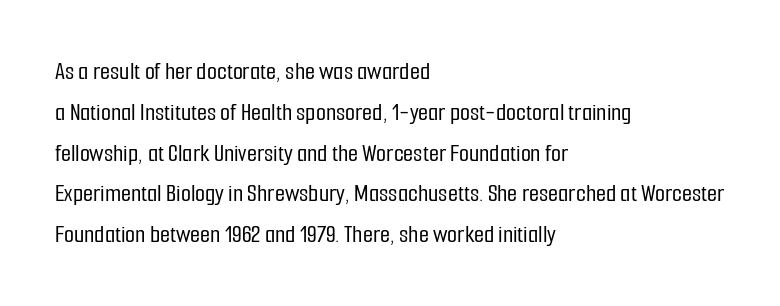
{"italic": "no", "underline": "no", "align": "left", "line_spacing": "normal", "line_spacing_ratio": 1.57, "letter_spacing": "normal", "letter_spacing_em": 0.0, "glyph_px": 26}
